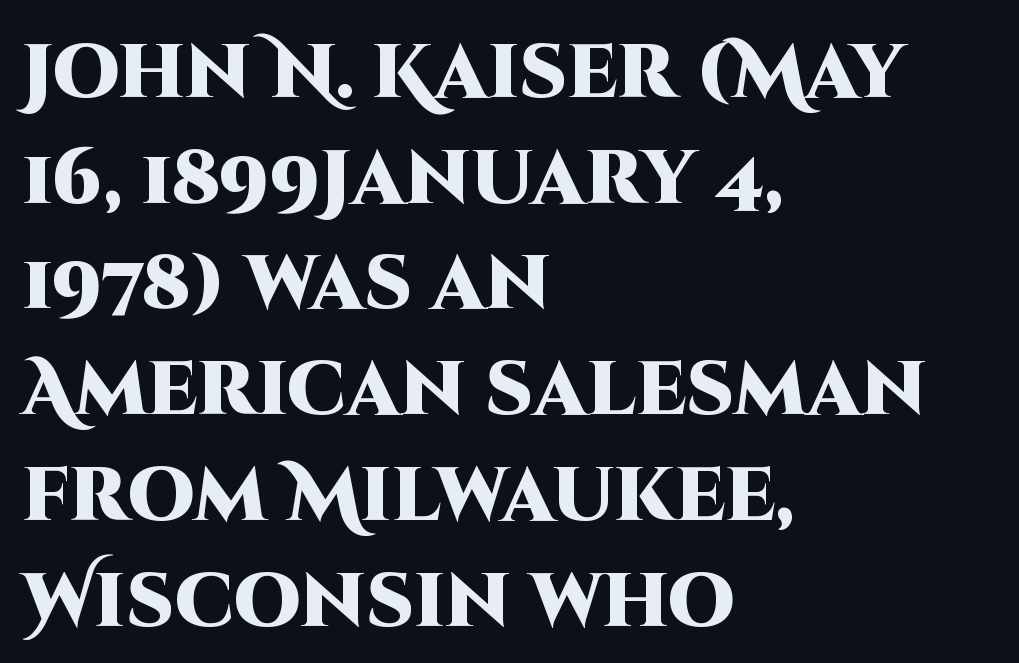
{"serif": "no", "italic": "no", "bold": "yes", "weight": "heavy", "width": "normal", "stroke_contrast": "high", "x_height": "large", "monospaced": "no", "underline": "no", "align": "left", "line_spacing": "normal", "line_spacing_ratio": 1.41, "letter_spacing": "normal", "letter_spacing_em": 0.0, "glyph_px": 75}
